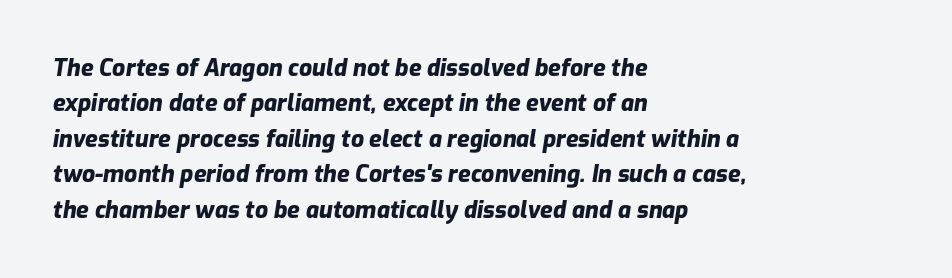
The image shows 23 px bold type, italic (leaning right); set left-aligned, normal line spacing (1.54x), normal letter spacing, not underlined.
